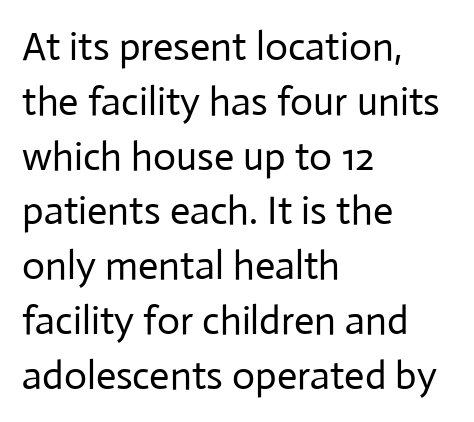
Q: Is the text bold? A: No.
Q: Is the text italic (slanted)? A: No, it is upright.
Q: Is the typeface a serif or a sans-serif typeface? A: Sans-serif.
Q: Is the text underlined? A: No.
Q: How is the paragraph aligned? A: Left-aligned.
Q: Is the spacing between letters normal or unusually wide? A: Normal.
Q: Is the spacing between lines tight, normal or loose? A: Normal.
Q: Width (condensed, normal, or wide)? A: Normal.
Q: Stroke contrast? A: Low.
Q: x-height? A: Medium.
Q: Monospaced? A: No.
